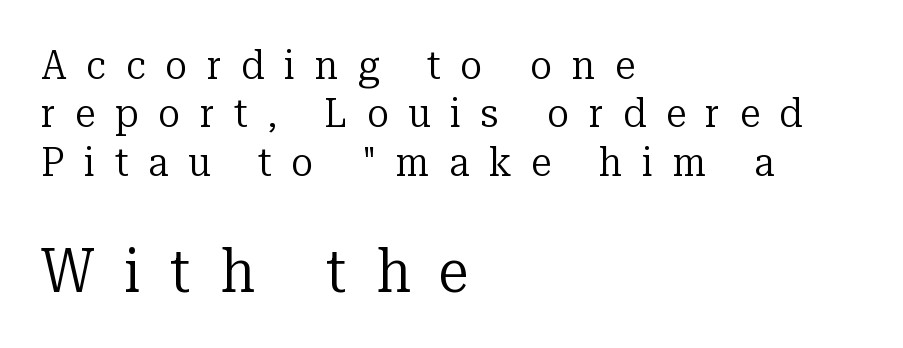
{"serif": "yes", "italic": "no", "bold": "no", "weight": "regular", "width": "normal", "stroke_contrast": "low", "x_height": "medium", "monospaced": "no", "underline": "no", "align": "left", "line_spacing_ratio": 1.18, "letter_spacing": "wide", "letter_spacing_em": 0.48, "larger_block": "second", "size_ratio": 1.49, "glyph_px": 61}
